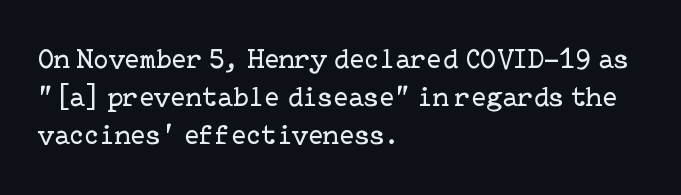
Q: Is the text bold? A: No.
Q: Is the text italic (slanted)? A: No, it is upright.
Q: Is the typeface a serif or a sans-serif typeface? A: Serif.
Q: Is the text underlined? A: No.
Q: How is the paragraph aligned? A: Left-aligned.
Q: Is the spacing between letters normal or unusually wide? A: Normal.
Q: Is the spacing between lines tight, normal or loose? A: Normal.
Q: Width (condensed, normal, or wide)? A: Normal.
Q: Stroke contrast? A: Low.
Q: x-height? A: Medium.
